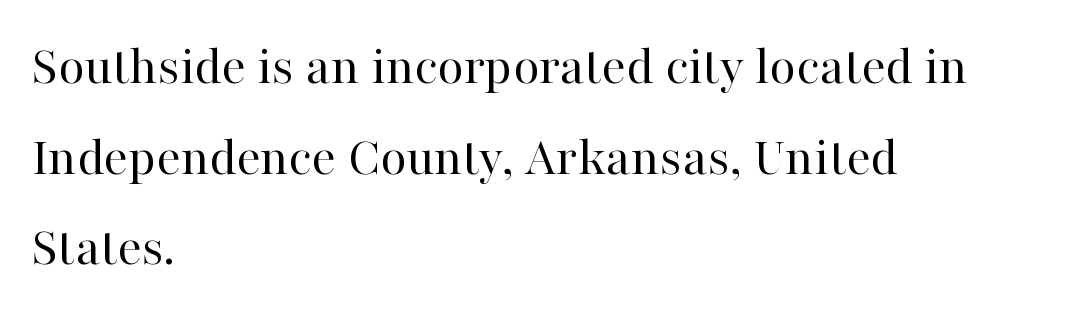
A typesetter would call this proportional, since set widths differ per character. The weight tops out at a normal text grade. You could call the tracking neutral — neither tight nor loose. The space between consecutive lines is moderate.
